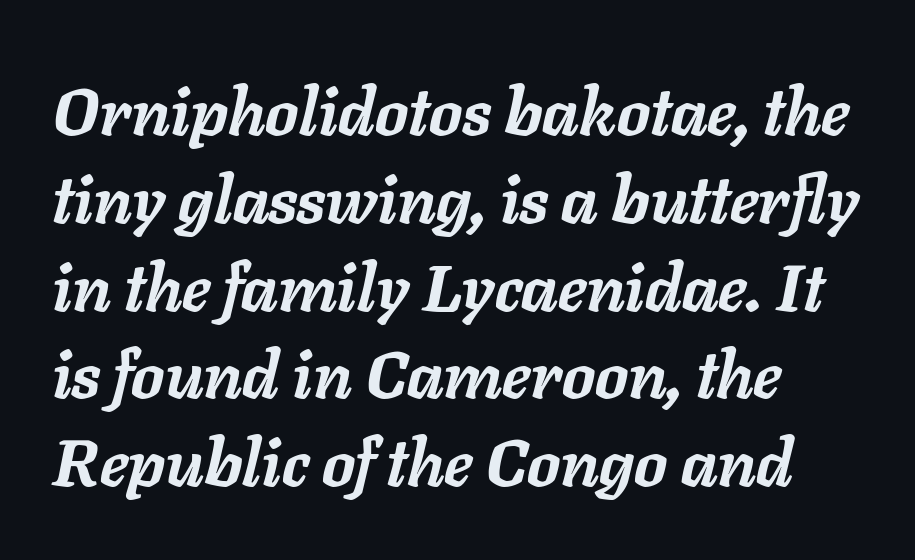
The designer left line spacing at the default. Would a proofreader flag this as italicized? Yes. Spacing verdict: proportional, widths tailored to each character. Unmarked baselines from the first word to the last. The gaps between neighbouring characters are ordinary and unremarkable. You'd pick this weight for a headline — it's a proper bold.
